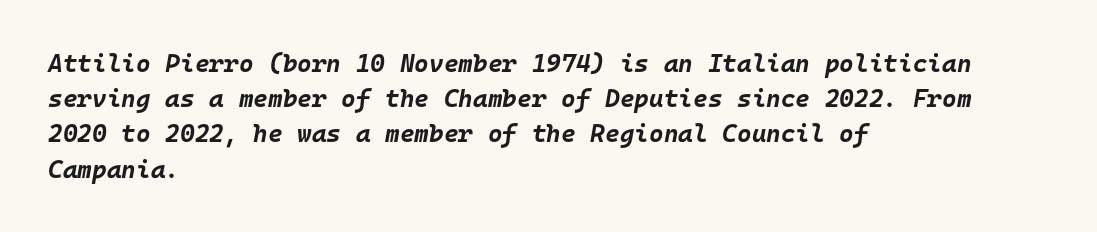
Q: Is the text bold? A: Yes.
Q: Is the text italic (slanted)? A: Yes, it leans right by about 10 degrees.
Q: Is the text underlined? A: No.
Q: How is the paragraph aligned? A: Left-aligned.
Q: Is the spacing between letters normal or unusually wide? A: Normal.
Q: Is the spacing between lines tight, normal or loose? A: Normal.
